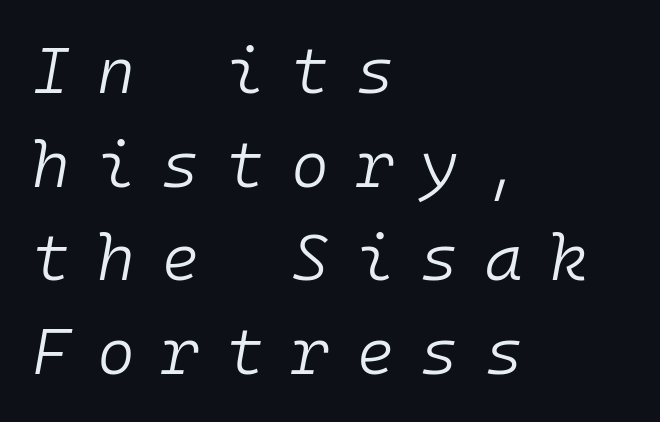
Q: Is the text bold? A: No.
Q: Is the text italic (slanted)? A: Yes, it leans right by about 10 degrees.
Q: Is the text underlined? A: No.
Q: How is the paragraph aligned? A: Left-aligned.
Q: Is the spacing between letters normal or unusually wide? A: Unusually wide.
Q: Is the spacing between lines tight, normal or loose? A: Normal.
Q: Width (condensed, normal, or wide)? A: Normal.
Q: Stroke contrast? A: Low.
Q: x-height? A: Medium.
Q: Monospaced? A: Yes.
